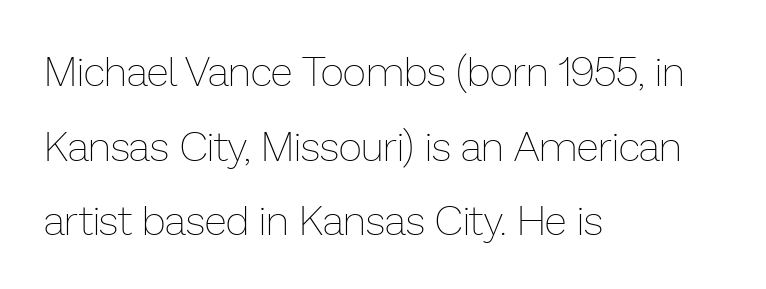
Q: Is the text bold? A: No.
Q: Is the text italic (slanted)? A: No, it is upright.
Q: Is the text underlined? A: No.
Q: How is the paragraph aligned? A: Left-aligned.
Q: Is the spacing between letters normal or unusually wide? A: Normal.
Q: Width (condensed, normal, or wide)? A: Normal.
Q: Stroke contrast? A: Low.
Q: x-height? A: Medium.
Q: Monospaced? A: No.
